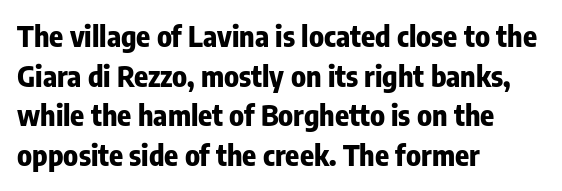
The type is set solid horizontally, with unmodified tracking. Summary of vertical rhythm: regular, with standard interline spacing. Notice how the stems are strictly vertical — no italics here. Glance below the letters and you will spot only blank space. Do the characters align in a grid? No, the font is proportional.
